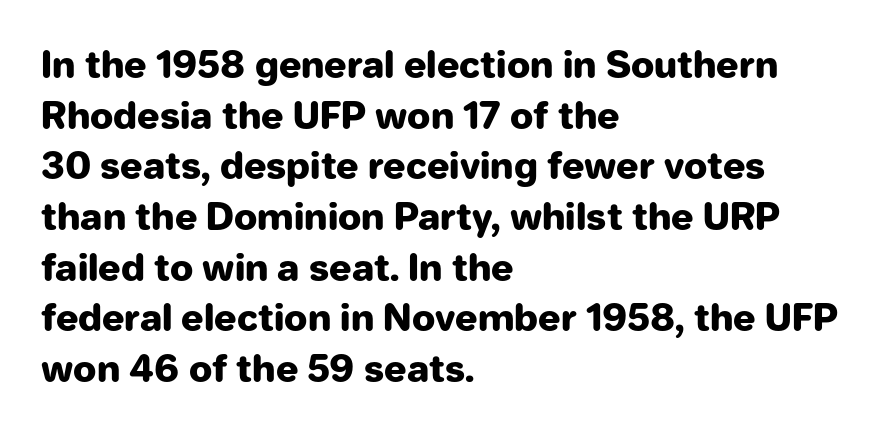
{"serif": "no", "italic": "no", "bold": "yes", "weight": "heavy", "width": "normal", "stroke_contrast": "low", "x_height": "medium", "monospaced": "no", "underline": "no", "align": "left", "line_spacing": "normal", "line_spacing_ratio": 1.37, "letter_spacing": "normal", "letter_spacing_em": 0.0, "glyph_px": 37}
